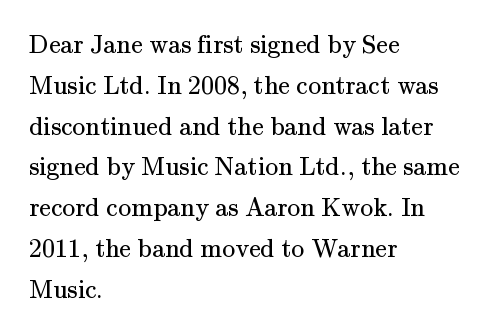
Q: Is the text bold? A: No.
Q: Is the text italic (slanted)? A: No, it is upright.
Q: Is the text underlined? A: No.
Q: How is the paragraph aligned? A: Left-aligned.
Q: Is the spacing between letters normal or unusually wide? A: Normal.
Q: Is the spacing between lines tight, normal or loose? A: Normal.
